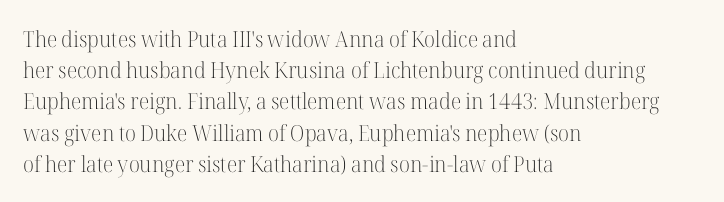
Q: Is the text bold? A: No.
Q: Is the text italic (slanted)? A: No, it is upright.
Q: Is the text underlined? A: No.
Q: How is the paragraph aligned? A: Left-aligned.
Q: Is the spacing between letters normal or unusually wide? A: Normal.
Q: Is the spacing between lines tight, normal or loose? A: Normal.
